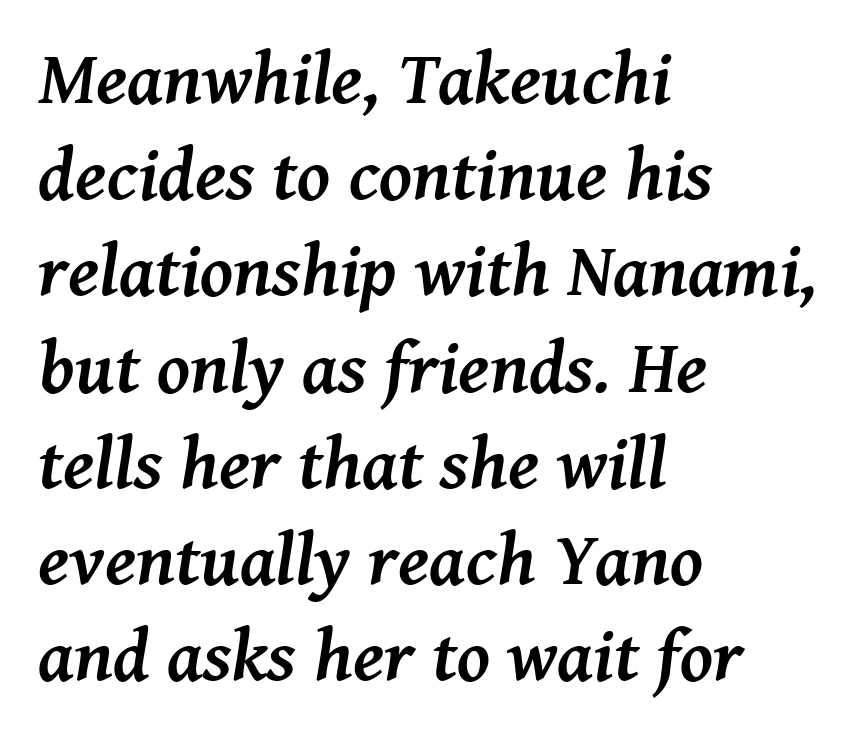
Emphasis by weight is at full strength: bold. The lines in this sample share a left origin and differ only in where they stop. Just letters on the line, the space beneath them empty. You could not count columns in this text — the font is proportionally spaced.
